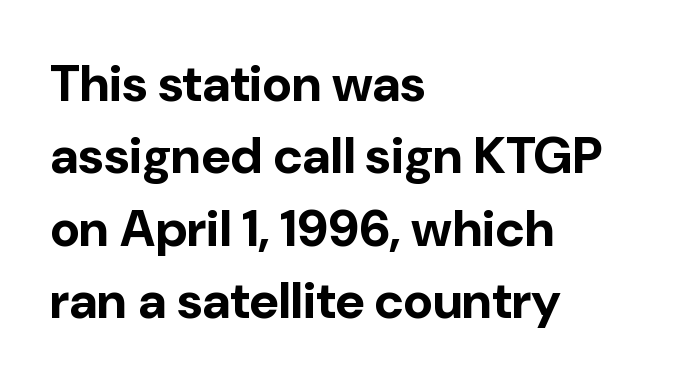
Q: Is the text bold? A: Yes.
Q: Is the text italic (slanted)? A: No, it is upright.
Q: Is the typeface a serif or a sans-serif typeface? A: Sans-serif.
Q: Is the text underlined? A: No.
Q: How is the paragraph aligned? A: Left-aligned.
Q: Is the spacing between letters normal or unusually wide? A: Normal.
Q: Is the spacing between lines tight, normal or loose? A: Normal.
Q: Width (condensed, normal, or wide)? A: Normal.
Q: Stroke contrast? A: Low.
Q: x-height? A: Medium.
Q: Monospaced? A: No.
